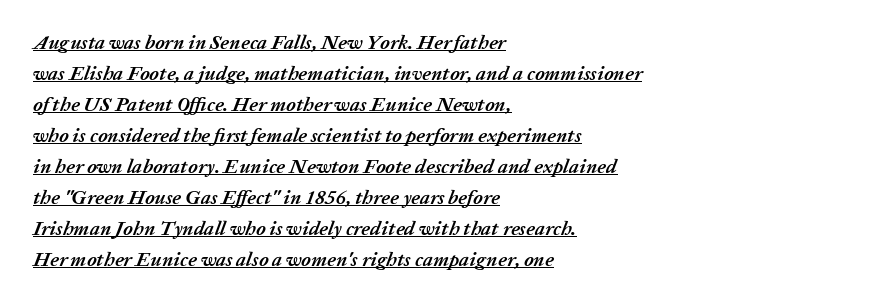
Q: Is the text bold? A: Yes.
Q: Is the text italic (slanted)? A: Yes, it leans right by about 20 degrees.
Q: Is the text underlined? A: Yes.
Q: How is the paragraph aligned? A: Left-aligned.
Q: Is the spacing between letters normal or unusually wide? A: Normal.
Q: Is the spacing between lines tight, normal or loose? A: Normal.
